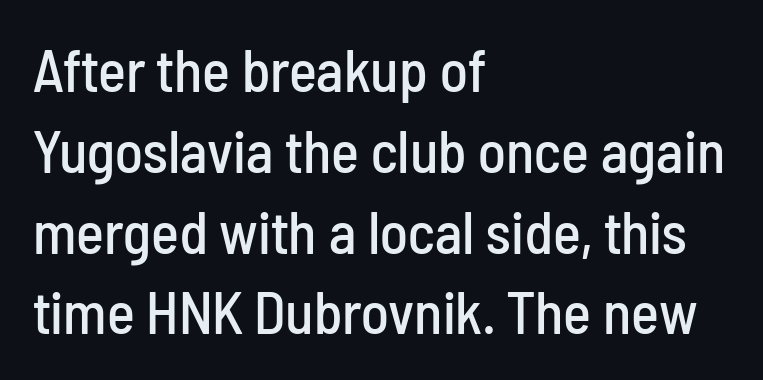
Successive baselines arrive at the customary interval. The passage shown is typeset with a sans-serif family. The passage shown is typed in a proportional face where columns would drift. The ragged edge is on the right, which tells us the setting is flush left.
